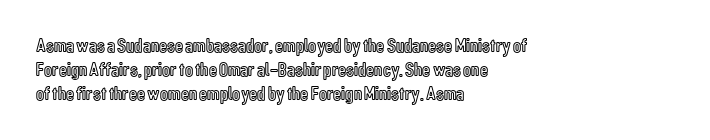
Q: Is the text italic (slanted)? A: No, it is upright.
Q: Is the text underlined? A: No.
Q: How is the paragraph aligned? A: Left-aligned.
Q: Is the spacing between letters normal or unusually wide? A: Normal.
